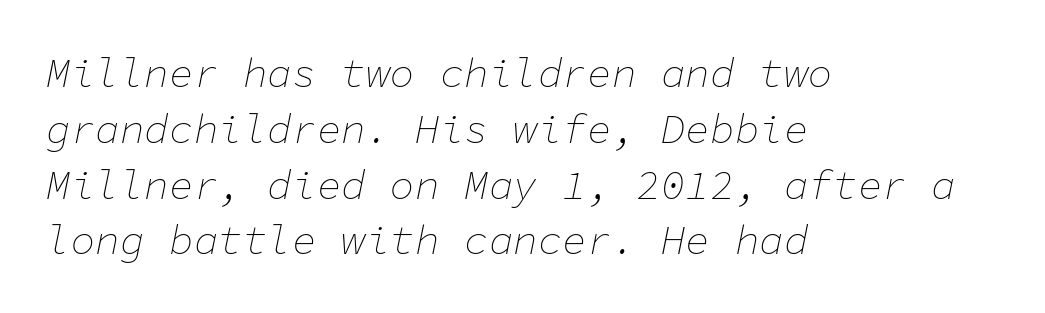
The image shows 41 px thin type, italic (leaning right), monospaced; set left-aligned, normal line spacing (1.36x), normal letter spacing, not underlined; low stroke contrast and a medium x-height.
